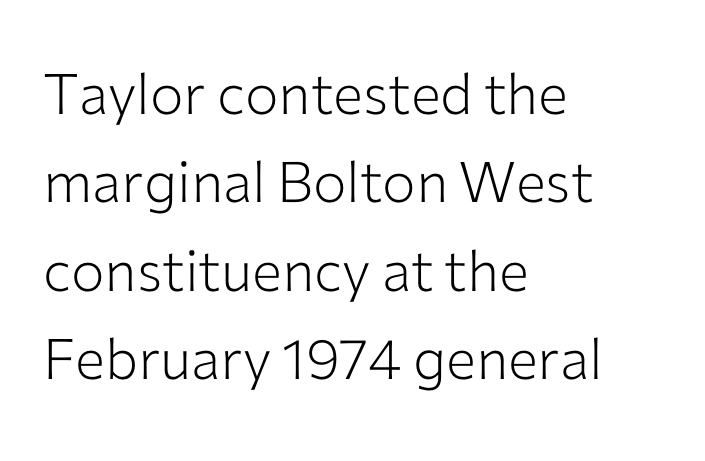
Q: Is the text bold? A: No.
Q: Is the text italic (slanted)? A: No, it is upright.
Q: Is the typeface a serif or a sans-serif typeface? A: Sans-serif.
Q: Is the text underlined? A: No.
Q: How is the paragraph aligned? A: Left-aligned.
Q: Is the spacing between letters normal or unusually wide? A: Normal.
Q: Is the spacing between lines tight, normal or loose? A: Normal.
Q: Width (condensed, normal, or wide)? A: Normal.
Q: Stroke contrast? A: Low.
Q: x-height? A: Medium.
Q: Monospaced? A: No.
